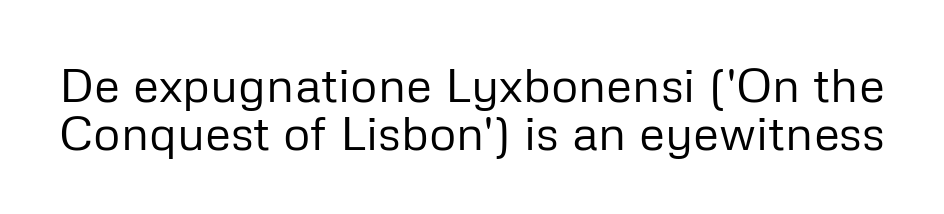
The image shows 48 px regular-weight sans-serif type, upright; set tight line spacing (0.99x), normal letter spacing, not underlined; low stroke contrast and a medium x-height.
